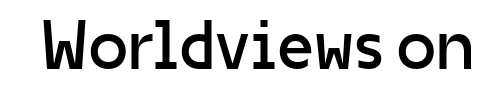
Q: Is the text bold? A: No.
Q: Is the text italic (slanted)? A: No, it is upright.
Q: Is the typeface a serif or a sans-serif typeface? A: Sans-serif.
Q: Is the text underlined? A: No.
Q: Is the spacing between letters normal or unusually wide? A: Normal.
Q: Width (condensed, normal, or wide)? A: Normal.
Q: Stroke contrast? A: Low.
Q: x-height? A: Medium.
Q: Monospaced? A: No.
